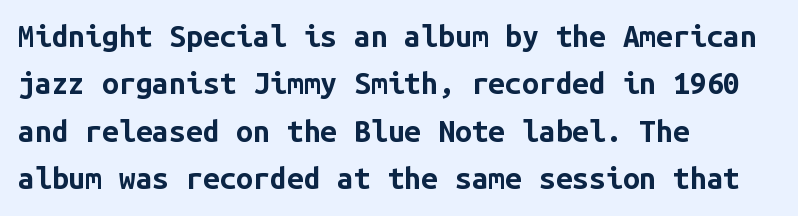
The image shows 30 px bold sans-serif type, upright, monospaced; set left-aligned, normal line spacing (1.58x), normal letter spacing, not underlined; low stroke contrast and a medium x-height.
